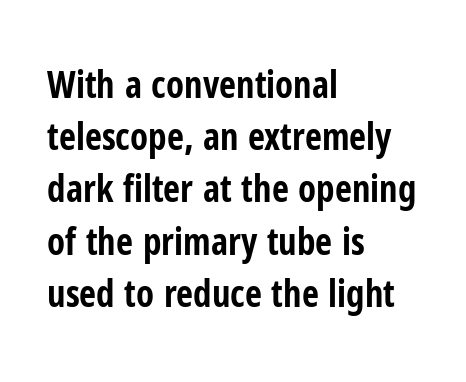
The lines in this sample share a left origin and differ only in where they stop. Between one letter and the next there's only the usual sliver of space. Line spacing here is normal. A sans-serif font was chosen for this passage. These lines are rendered in a variable-pitch font.
